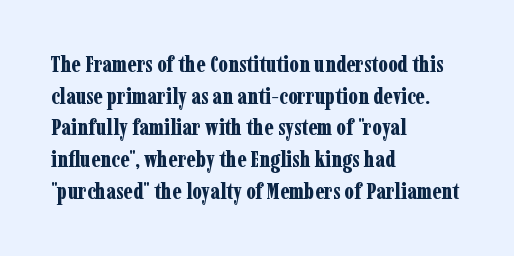
Beneath every word, the page is bare. Successive baselines arrive at the customary interval. It's the straight-up-and-down kind of type. Which margin do the lines hug? The left one — the right edge is uneven. Thick stems and heavy bowls — unmistakably bold.
